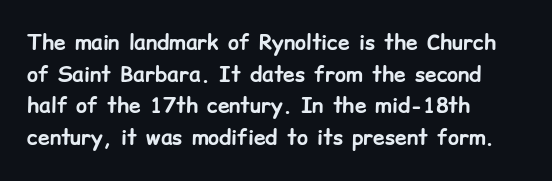
This is roman type, the default non-slanted kind. Observe the ordinary spacing: letters are neighbours, not strangers. The space between consecutive lines is moderate. Leftover space on each line is placed entirely after the last word. The string is rendered with underlining switched off. What weight is shown? A full bold with thick strokes.
